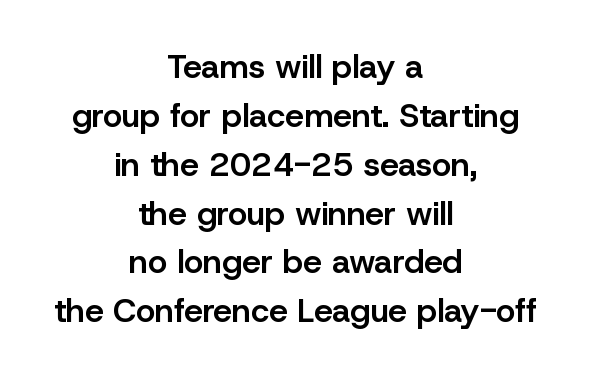
The image shows 33 px semibold sans-serif type, upright; set centered, normal line spacing (1.48x), normal letter spacing, not underlined; low stroke contrast and a medium x-height.
